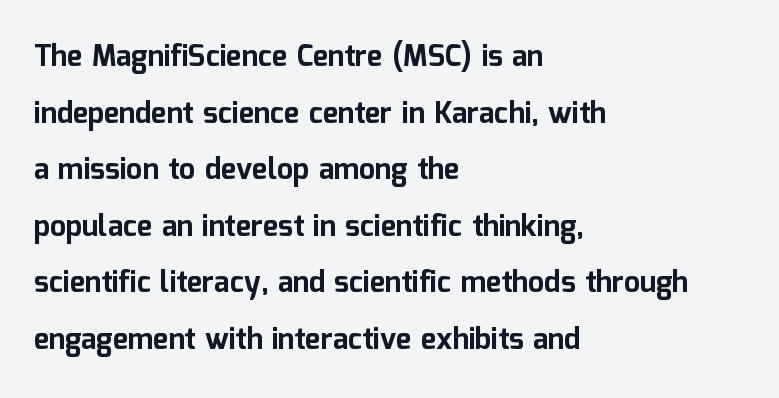
The image shows 29 px bold sans-serif type, upright; set left-aligned, loose line spacing (1.95x), normal letter spacing, not underlined; low stroke contrast and a medium x-height.
